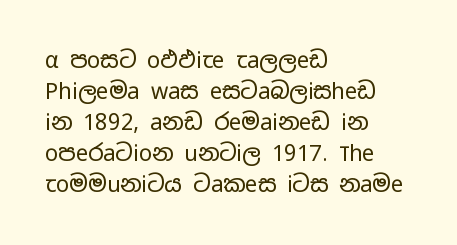
The words here are not underlined. Default kerning and tracking; the words read as compact shapes. The paragraph shown leans on its left margin. Posture: straight, roman, zero tilt. Vertical stems look standard width or narrower in stroke. Vertical spacing — default.
